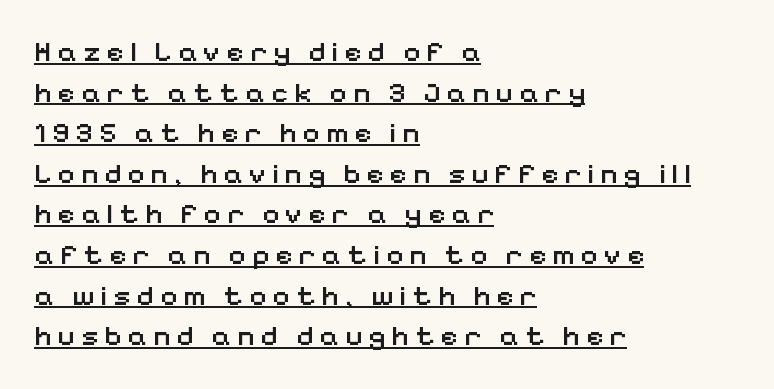
These lines are rendered in a variable-pitch font. Ordinary non-slanted type is in use. Leading: standard. Each letter's strokes conclude bluntly, with no projecting serifs. The typesetting leans somewhat heavy: a semibold.
